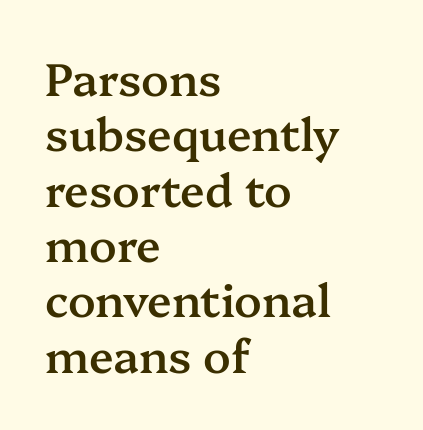
{"serif": "yes", "italic": "no", "bold": "semi", "weight": "semibold", "width": "normal", "stroke_contrast": "medium", "x_height": "medium", "monospaced": "no", "underline": "no", "align": "left", "line_spacing_ratio": 1.23, "letter_spacing": "normal", "letter_spacing_em": 0.0, "glyph_px": 45}
